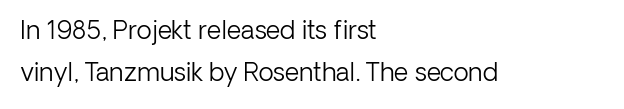
Lines of text with bare space underneath. The vertical gap from one line to the next is medium. Visually the block forms a straight wall on the left and a jagged coastline on the right. These lines were composed using upright roman letters. Characters follow at the spacing the type designer built in. This is not heavy type; no bold has been used.
